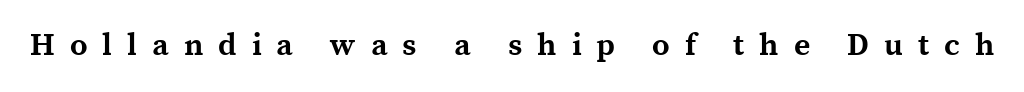
Compared with an ordinary text face, these strokes are far heavier — a full bold. Think of a printed novel: that variable character pitch is what you see here. Words float on clear page, feet unadorned. Typographically, this falls in the serif category. This is the regular roman posture of the typeface.
